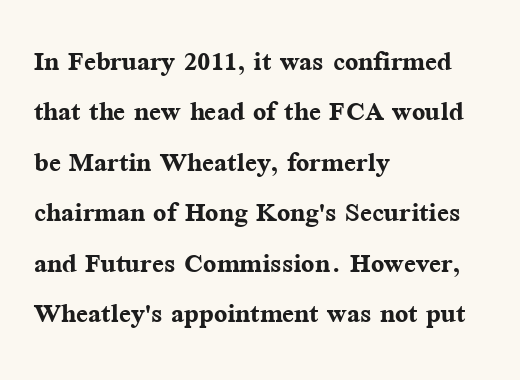
The image shows 35 px semibold serif type, upright; set left-aligned, normal line spacing (1.44x), normal letter spacing, not underlined; medium stroke contrast and a medium x-height.
